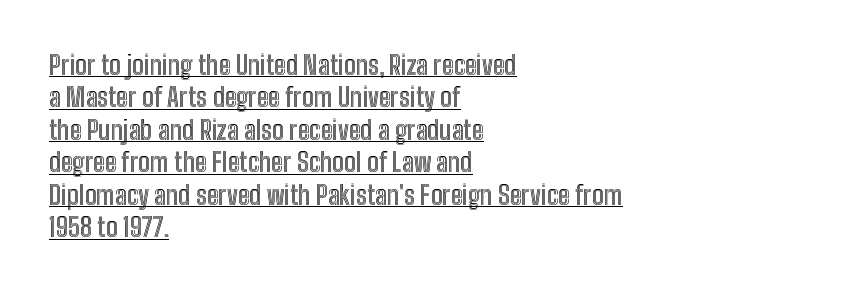
Has an underline been added? It has. Tracking value appears to be zero — textbook default spacing. Quick note: interline space is typical. The lines in this sample share a left origin and differ only in where they stop.
